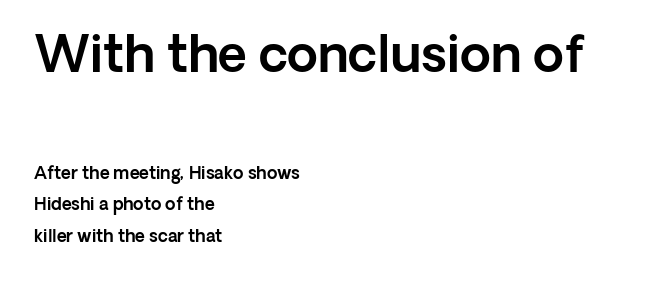
The image shows 50 px sans-serif type, upright; set left-aligned, line spacing 1.84x, normal letter spacing, not underlined; the first (top) block is 2.94x larger; a medium x-height.
